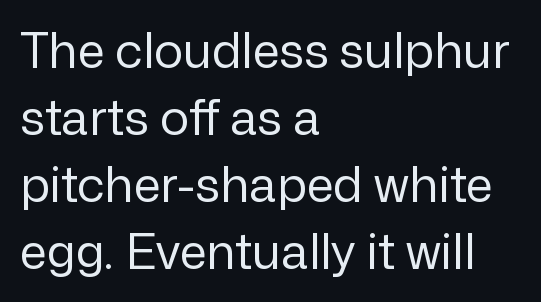
The image shows 49 px regular-weight sans-serif type, upright; set left-aligned, normal line spacing (1.37x), normal letter spacing, not underlined; low stroke contrast and a medium x-height.
